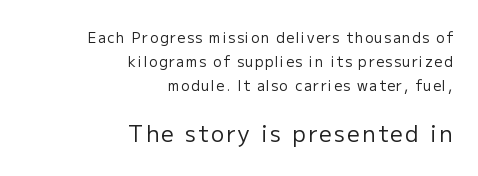
The emphasis by scale lands on block number two, below. The text block is weighted toward the right margin, trailing off unevenly leftward. The space beneath each line is pristine and unruled. Posture: vertical.
